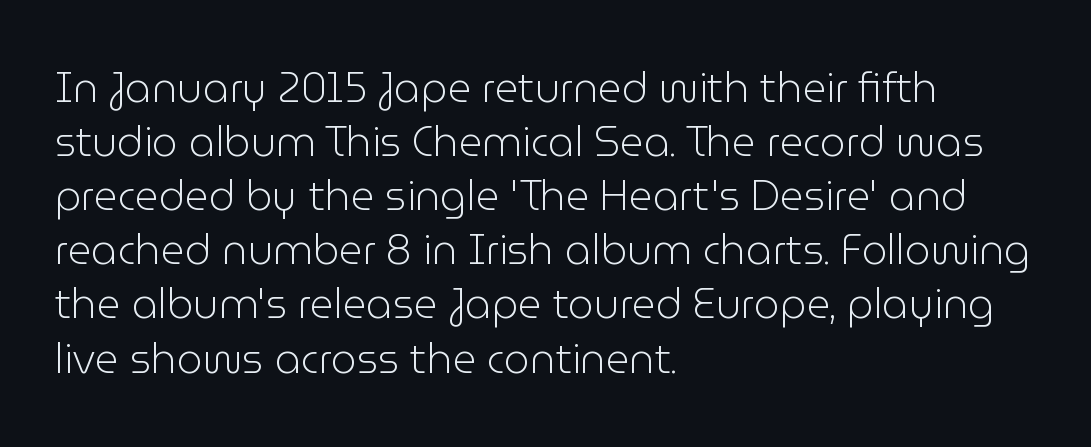
The image shows 41 px light sans-serif type, upright; set left-aligned, normal line spacing (1.32x), normal letter spacing, not underlined; low stroke contrast and a medium x-height.
